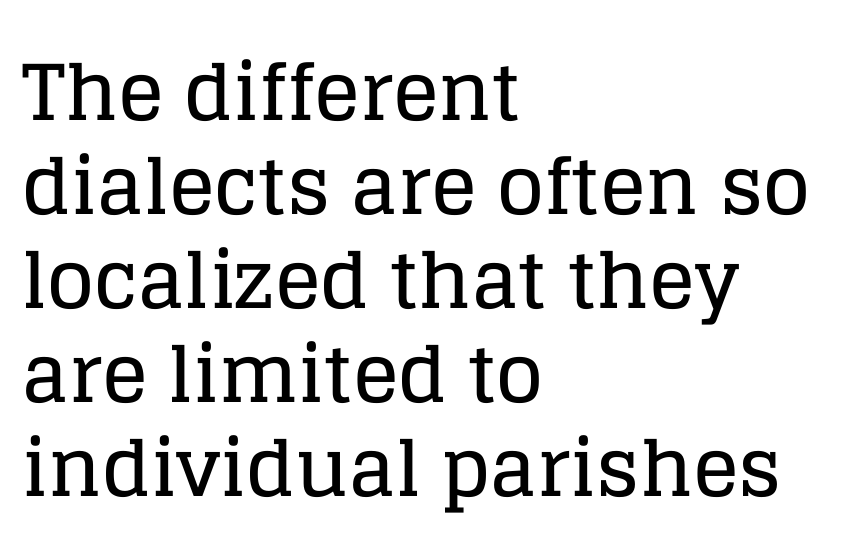
Which margin do the lines hug? The left one — the right edge is uneven. The rendering keeps characters at their native spacing. Varying glyph widths throughout — classic text-font behaviour. Notice how the stems are strictly vertical — no italics here.
